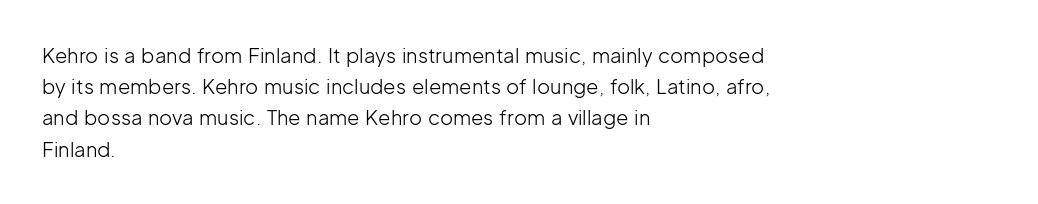
The image shows 20 px text type, upright; set left-aligned, normal line spacing (1.56x), normal letter spacing, not underlined.
